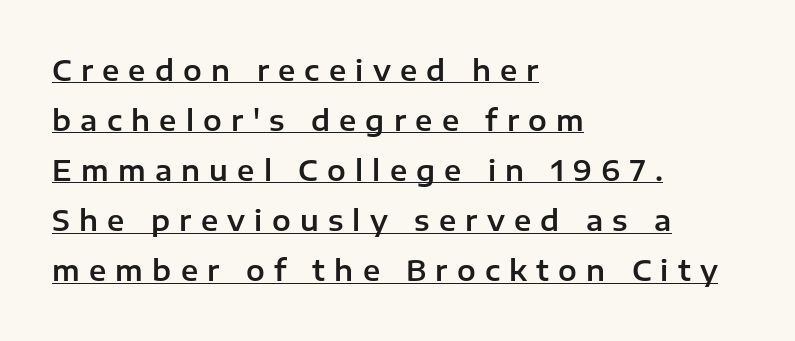
The passage is arranged the way most books set body copy — flush left. Posture: vertical. Tracking value appears strongly positive — letters spread wide. Is this a fixed-width face? No — the glyphs have proportional, varying widths.
